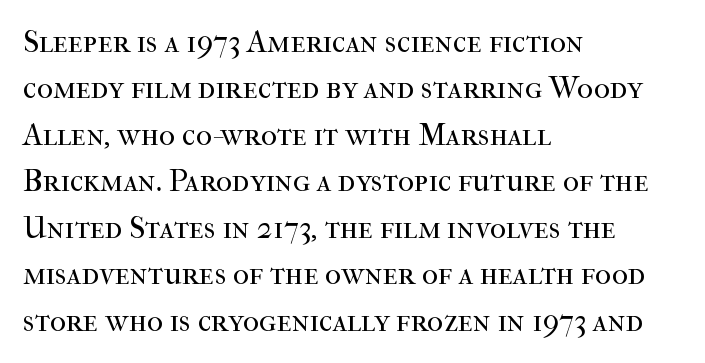
{"serif": "yes", "italic": "no", "bold": "no", "weight": "regular", "width": "normal", "stroke_contrast": "high", "x_height": "medium", "monospaced": "no", "underline": "no", "align": "left", "line_spacing": "normal", "line_spacing_ratio": 1.5, "letter_spacing": "normal", "letter_spacing_em": 0.0, "glyph_px": 31}
